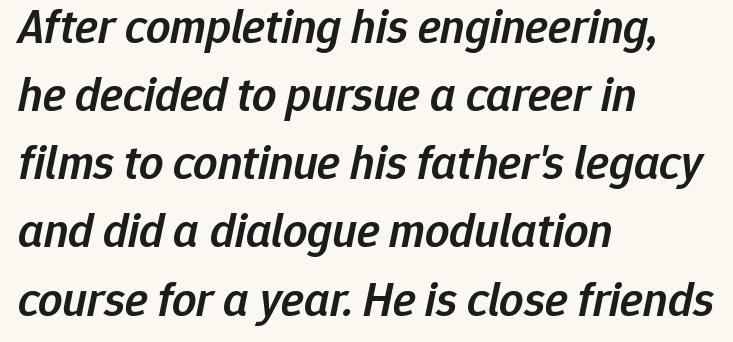
The image shows 48 px semibold type, italic (leaning right); set left-aligned, normal line spacing (1.42x), normal letter spacing, not underlined; low stroke contrast and a medium x-height.
